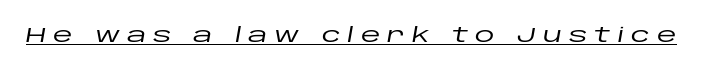
Q: Is the text italic (slanted)? A: Yes, it leans right by about 10 degrees.
Q: Is the text underlined? A: Yes.
Q: Is the spacing between letters normal or unusually wide? A: Unusually wide.
